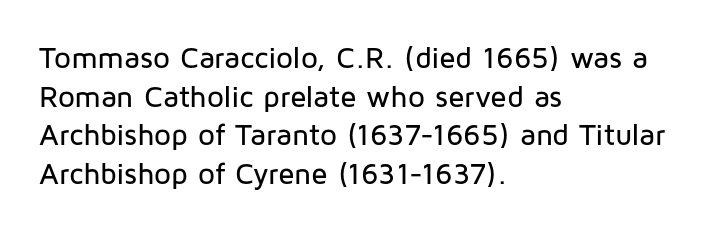
{"serif": "no", "italic": "no", "width": "normal", "stroke_contrast": "low", "x_height": "medium", "monospaced": "no", "underline": "no", "align": "left", "line_spacing": "normal", "line_spacing_ratio": 1.29, "letter_spacing": "normal", "letter_spacing_em": 0.0, "glyph_px": 30}
